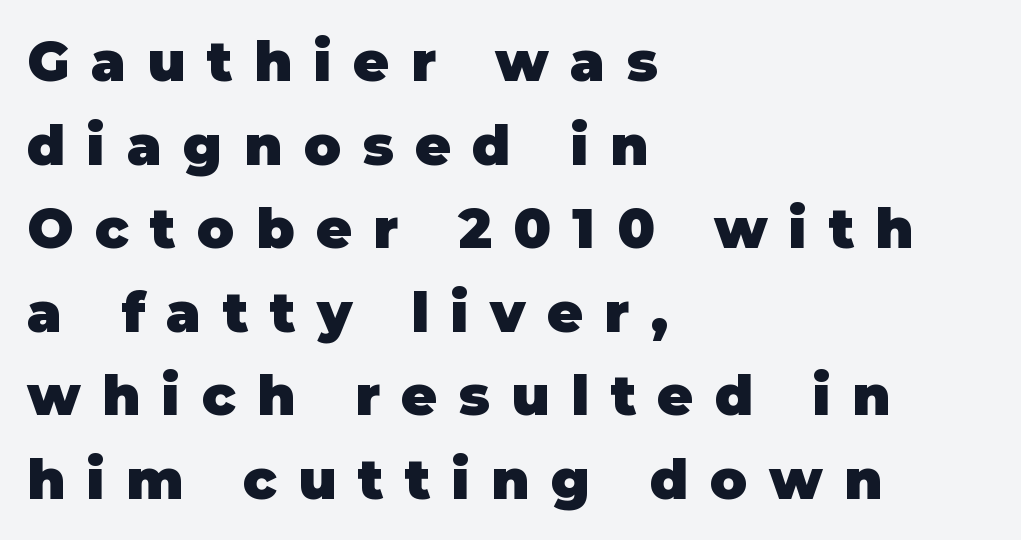
{"serif": "no", "italic": "no", "bold": "yes", "weight": "heavy", "width": "normal", "stroke_contrast": "low", "x_height": "large", "monospaced": "no", "underline": "no", "align": "left", "line_spacing": "normal", "line_spacing_ratio": 1.52, "letter_spacing": "wide", "letter_spacing_em": 0.39, "glyph_px": 55}
